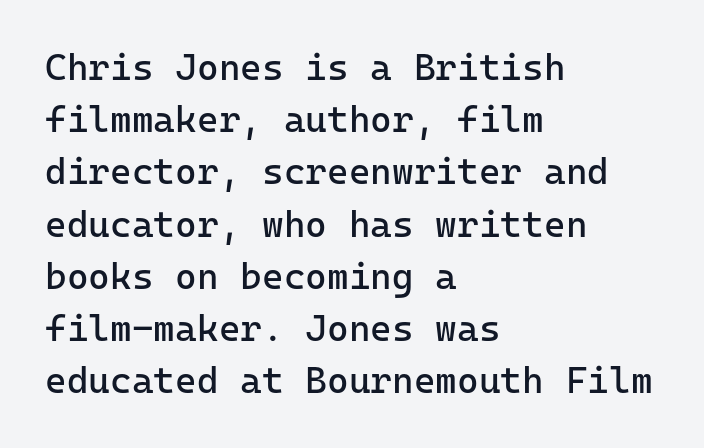
Here the glyphs are tracked normally, forming tight word shapes. Is this a fixed-width face? Yes — each glyph sits in an identical cell. A bare baseline throughout the passage. Each line starts at the same left margin while the right side varies. The block of text has a typical density, with ordinary space between rows. These lines are composed in type without serifs.
